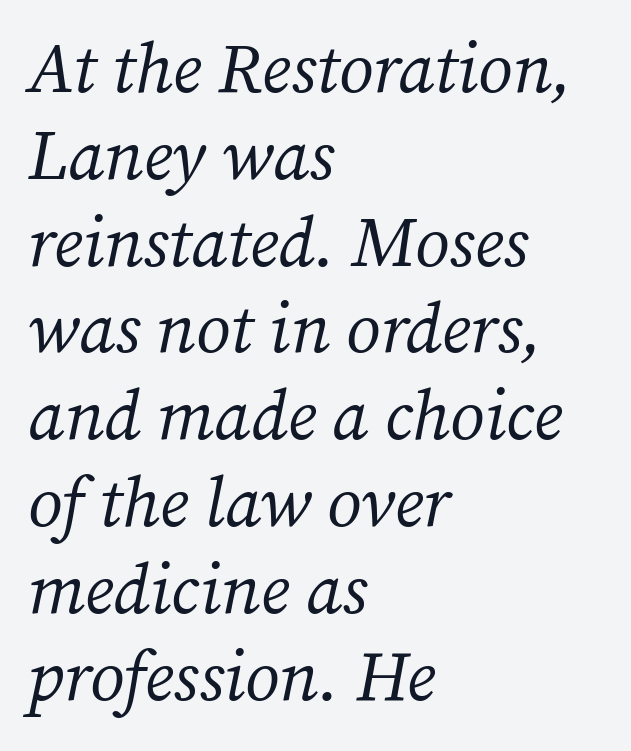
{"serif": "yes", "italic": "yes", "lean": "right", "slant_degrees": 12, "bold": "no", "weight": "regular", "width": "normal", "stroke_contrast": "medium", "x_height": "medium", "monospaced": "no", "underline": "no", "align": "left", "line_spacing_ratio": 1.24, "letter_spacing": "normal", "letter_spacing_em": 0.0, "glyph_px": 70}
